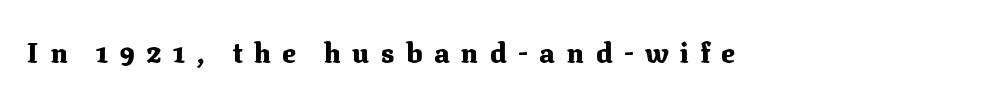
A typesetter would call this proportional, since set widths differ per character. The passage shown is emphatically bold. Examine the stroke ends and you'll spot serifs. The font's upright variant was chosen for this text.
